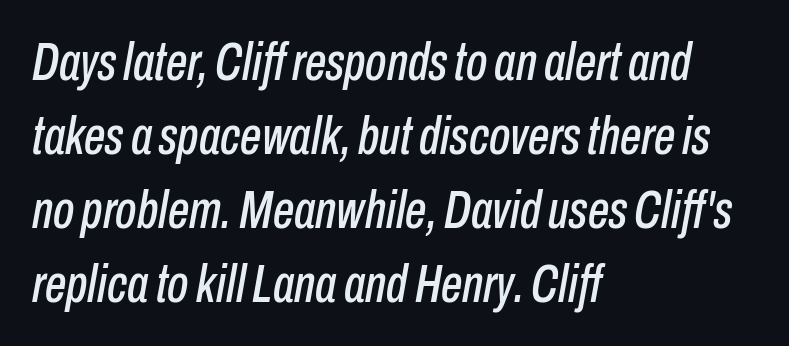
Proportional: the letters do not fall into vertical columns. The ragged edge is on the right, which tells us the setting is flush left. This rendering features lettering with no underline. Looking at the ascenders, they clearly lean.
